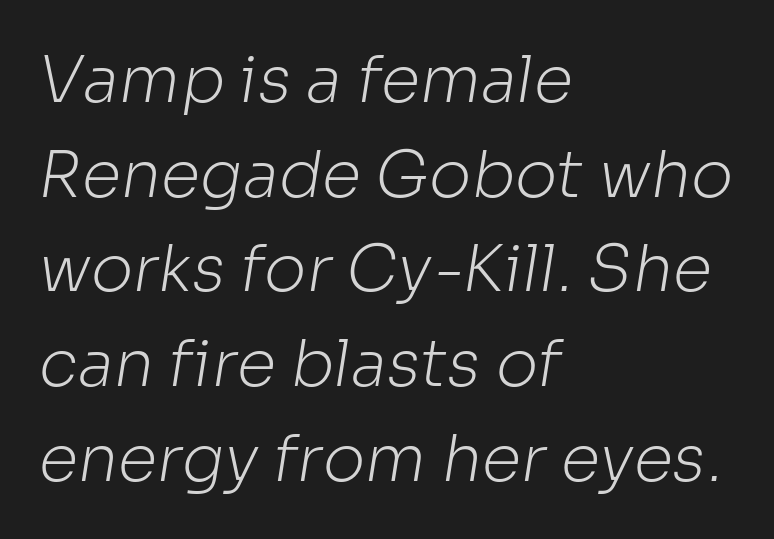
The image shows 64 px light sans-serif type; set left-aligned, normal line spacing (1.48x), normal letter spacing, not underlined; low stroke contrast and a medium x-height.
